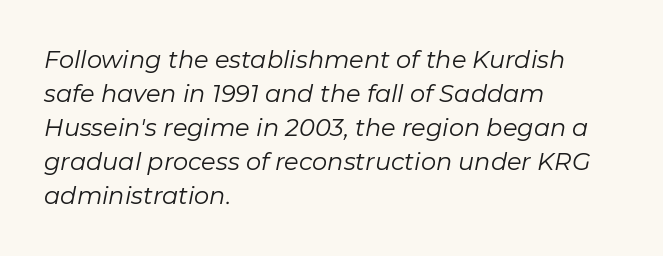
The image shows 24 px text type, italic (leaning right); set left-aligned, normal line spacing (1.42x), normal letter spacing, not underlined.
